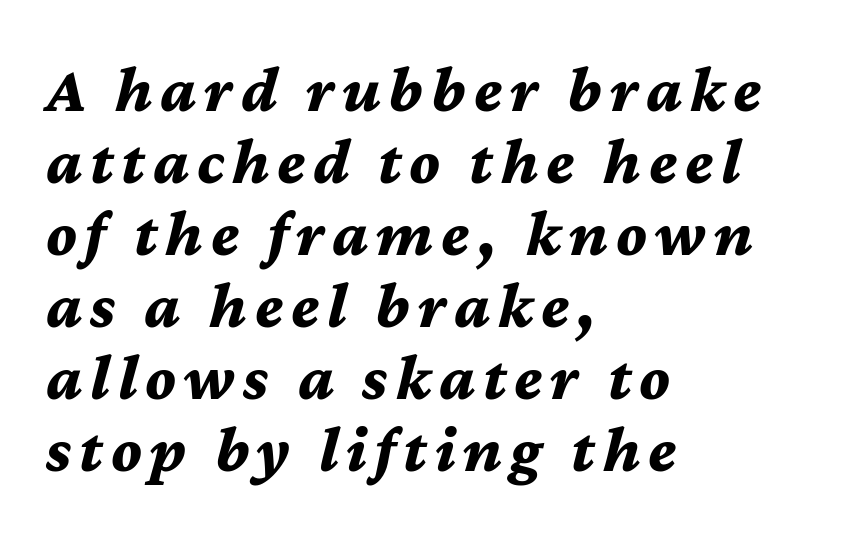
The image shows 66 px bold type, italic (leaning right); set left-aligned, tight line spacing (1.09x), not underlined; medium stroke contrast and a medium x-height.
